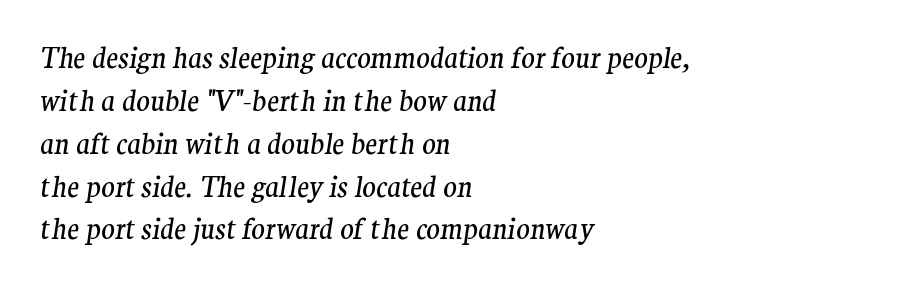
Spacing verdict: proportional, widths tailored to each character. Weight: in the light-to-regular range. Caption: standard tracking, unaltered. Horizontally, the lines are justified to the leading edge only. The rows are spaced the way most documents space them.
